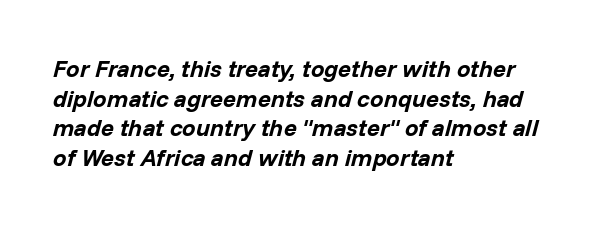
The image shows 24 px bold type, italic (leaning right); set left-aligned, line spacing 1.23x, normal letter spacing, not underlined.
